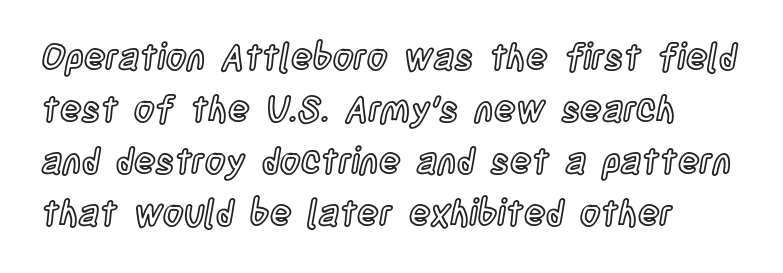
The image shows 36 px condensed type; set left-aligned, normal line spacing (1.44x), normal letter spacing, not underlined; a large x-height.
